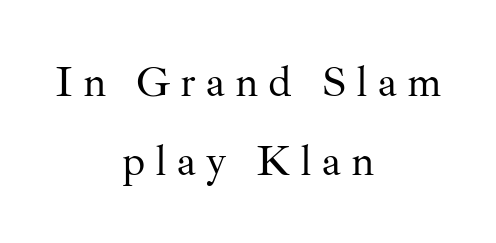
Q: Is the text bold? A: No.
Q: Is the text italic (slanted)? A: No, it is upright.
Q: Is the typeface a serif or a sans-serif typeface? A: Serif.
Q: Is the text underlined? A: No.
Q: How is the paragraph aligned? A: Centered.
Q: Is the spacing between letters normal or unusually wide? A: Unusually wide.
Q: Width (condensed, normal, or wide)? A: Normal.
Q: Stroke contrast? A: Medium.
Q: x-height? A: Small.
Q: Monospaced? A: No.
